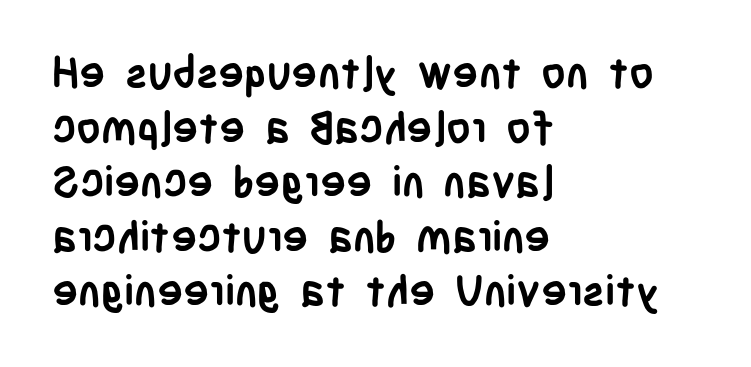
{"serif": "no", "italic": "no", "bold": "yes", "weight": "semibold", "width": "condensed", "stroke_contrast": "low", "x_height": "large", "monospaced": "no", "underline": "no", "align": "left", "line_spacing": "normal", "line_spacing_ratio": 1.27, "letter_spacing": "normal", "letter_spacing_em": 0.0, "glyph_px": 43}
